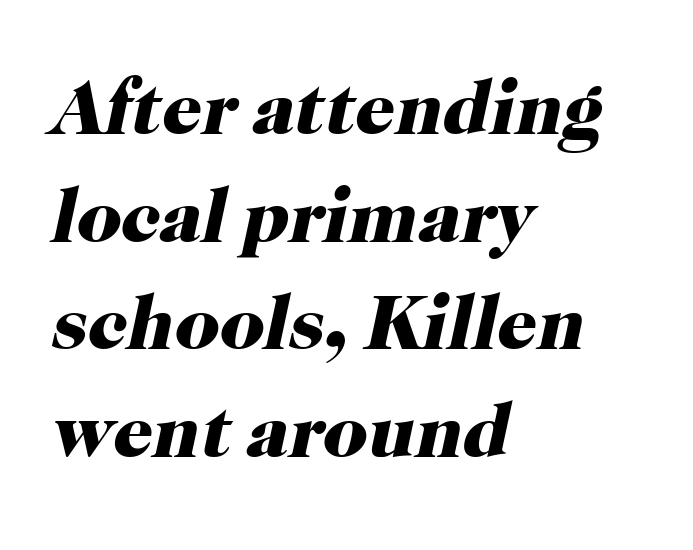
{"serif": "yes", "italic": "yes", "lean": "right", "slant_degrees": 12, "bold": "yes", "weight": "heavy", "width": "normal", "stroke_contrast": "high", "x_height": "medium", "monospaced": "no", "underline": "no", "align": "left", "line_spacing": "normal", "line_spacing_ratio": 1.38, "letter_spacing": "normal", "letter_spacing_em": 0.0, "glyph_px": 78}
